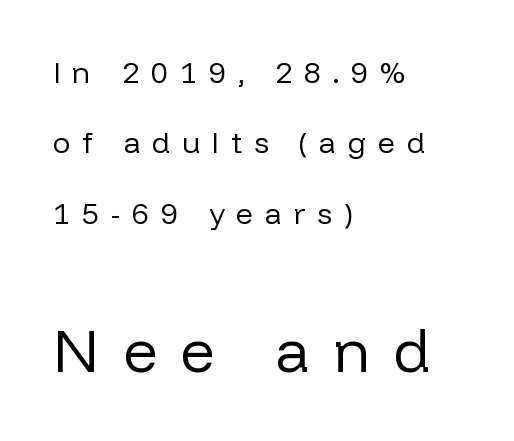
The image shows 60 px regular-weight sans-serif type, upright; set left-aligned, loose line spacing (2.35x), unusually wide letter spacing (+0.39 em), not underlined; the second (bottom) block is 2.0x larger; low stroke contrast and a medium x-height.
